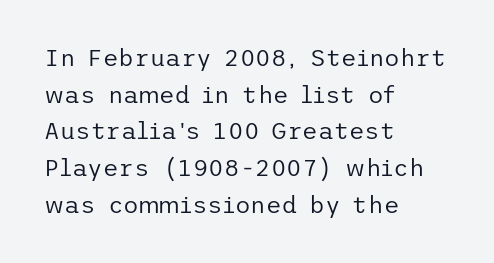
The image shows 24 px text type, upright; set left-aligned, normal line spacing (1.53x), normal letter spacing, not underlined.
